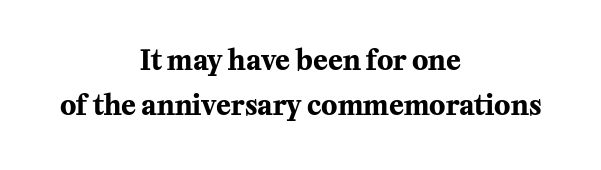
Tracking value appears to be zero — textbook default spacing. Chunky letters — that's bold for sure. The space between consecutive lines is moderate. Has an underline been added? It has not.
